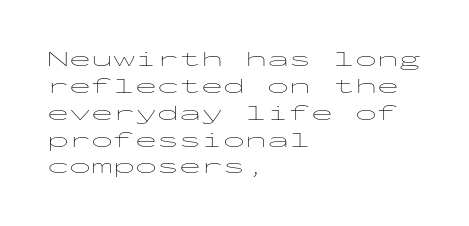
Honestly, the letter spacing is just normal — you wouldn't notice it. A student would call this left alignment; a typographer would say flush left, rag right. The font sits on the lighter half of the weight spectrum, regular included. Just letters on the line, the space beneath them empty.
